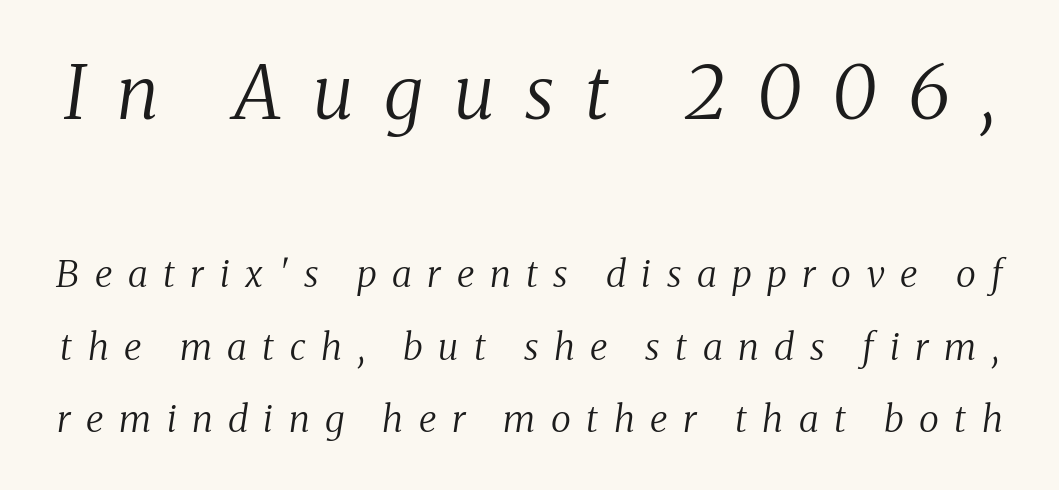
The image shows 74 px regular-weight serif type, italic (leaning right); set loose line spacing (1.96x), unusually wide letter spacing (+0.42 em), not underlined; the first (top) block is 2.0x larger; medium stroke contrast and a medium x-height.
